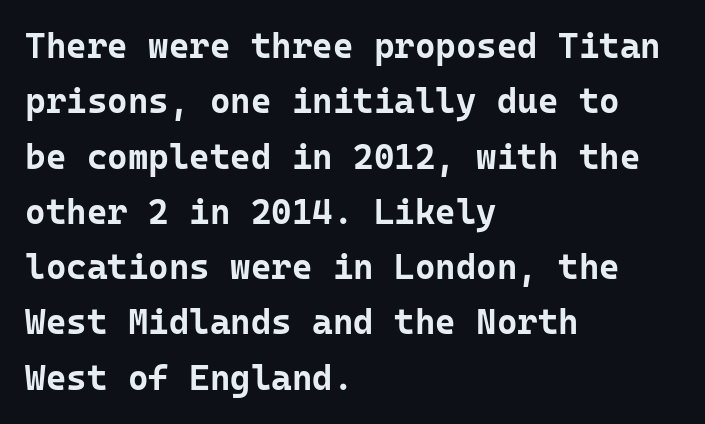
Q: Is the text bold? A: Yes.
Q: Is the text italic (slanted)? A: No, it is upright.
Q: Is the typeface a serif or a sans-serif typeface? A: Sans-serif.
Q: Is the text underlined? A: No.
Q: How is the paragraph aligned? A: Left-aligned.
Q: Is the spacing between letters normal or unusually wide? A: Normal.
Q: Is the spacing between lines tight, normal or loose? A: Normal.
Q: Width (condensed, normal, or wide)? A: Normal.
Q: Stroke contrast? A: Low.
Q: x-height? A: Medium.
Q: Monospaced? A: Yes.
